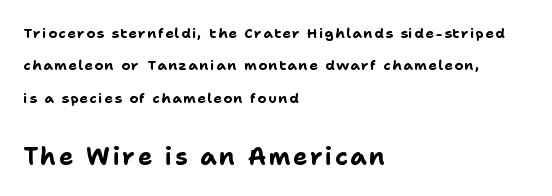
{"italic": "no", "bold": "yes", "underline": "no", "align": "left", "line_spacing": "loose", "line_spacing_ratio": 2.32, "larger_block": "second", "size_ratio": 1.71, "glyph_px": 24}
